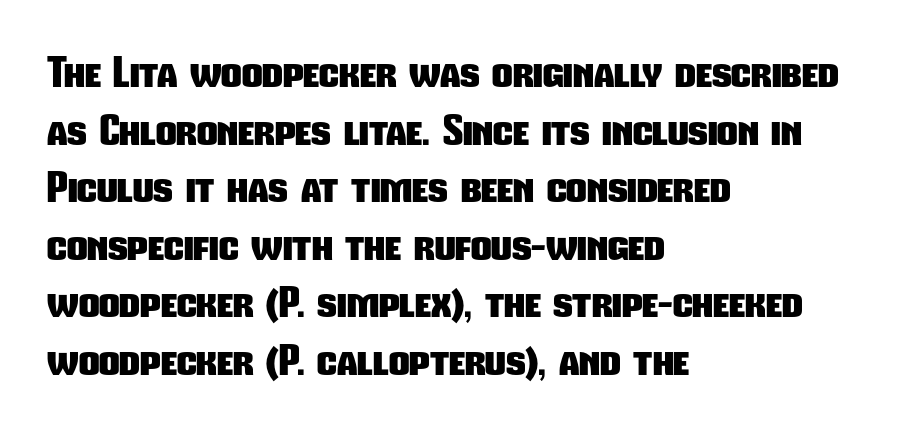
The image shows 40 px heavy, condensed sans-serif type; set left-aligned, normal line spacing (1.44x), normal letter spacing, not underlined; low stroke contrast and a medium x-height.
